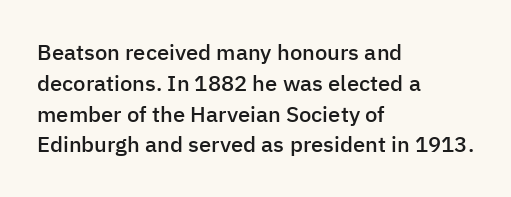
{"italic": "no", "bold": "semi", "underline": "no", "align": "left", "line_spacing": "normal", "line_spacing_ratio": 1.4, "letter_spacing": "normal", "letter_spacing_em": 0.0, "glyph_px": 22}
